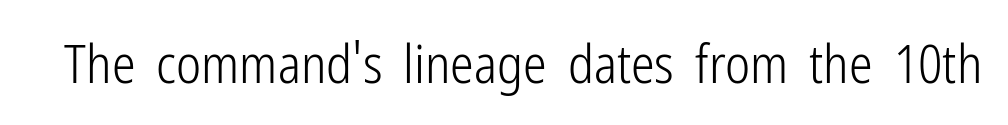
How are the letters spaced? Ordinarily, with no added tracking. Note: no serifs on the glyphs. The space beneath each line is pristine and unruled. Varying glyph widths throughout — classic text-font behaviour. The letters stand upright; this is a roman face.
